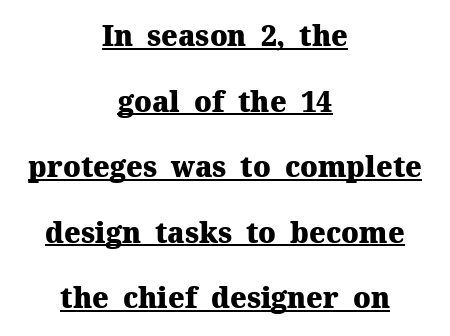
Typographic density is high because the face is bold. This sample trades compactness for vertical openness between lines. You could not count columns in this text — the font is proportionally spaced. There is no visible air inserted between adjacent glyphs.
